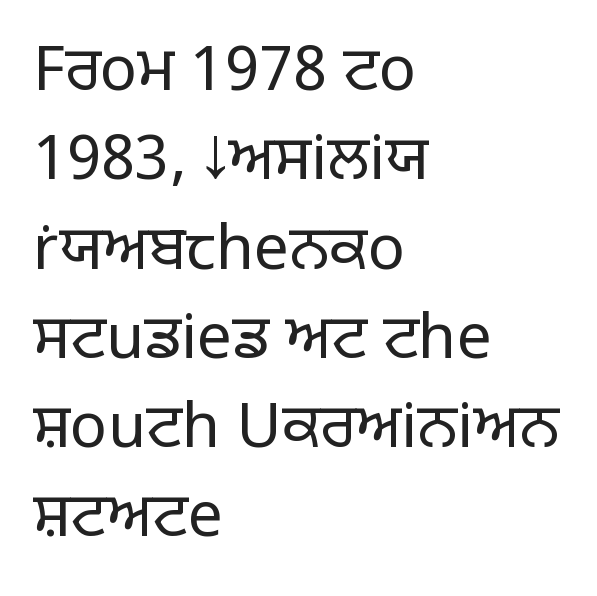
Spacing between characters is what you'd get straight out of the box. This rendering employs a face without finishing strokes, i.e., a sans-serif. Italic? Not at all — the glyphs are vertical. Summary of vertical rhythm: regular, with standard interline spacing. Quick note: underline off.
